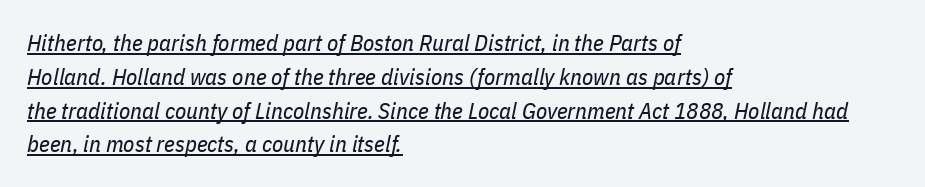
The image shows 23 px text type, italic (leaning right); set left-aligned, normal line spacing (1.47x), normal letter spacing, underlined.
